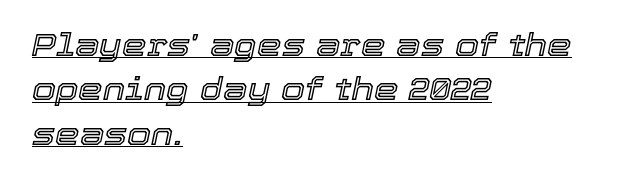
{"italic": "yes", "lean": "right", "slant_degrees": 12, "width": "normal", "x_height": "medium", "monospaced": "no", "underline": "yes", "align": "left", "line_spacing": "normal", "line_spacing_ratio": 1.43, "letter_spacing": "normal", "letter_spacing_em": 0.0, "glyph_px": 31}
